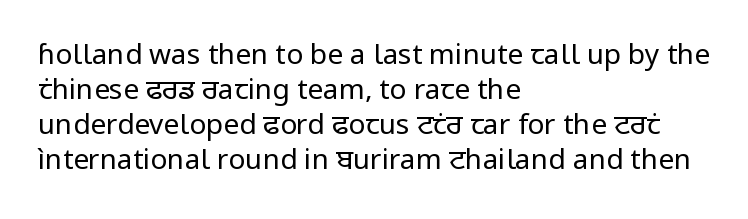
The image shows 28 px regular-weight sans-serif type, upright; set left-aligned, normal line spacing (1.25x), normal letter spacing, not underlined; low stroke contrast and a medium x-height.
